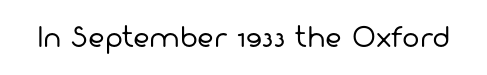
The image shows 26 px text type; set normal letter spacing, not underlined.
